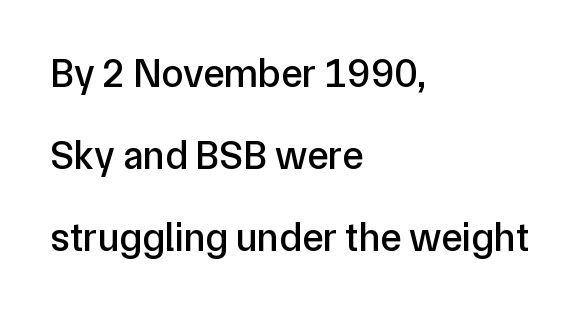
The image shows 40 px sans-serif type, upright; set left-aligned, loose line spacing (2.05x), normal letter spacing, not underlined; low stroke contrast and a medium x-height.
